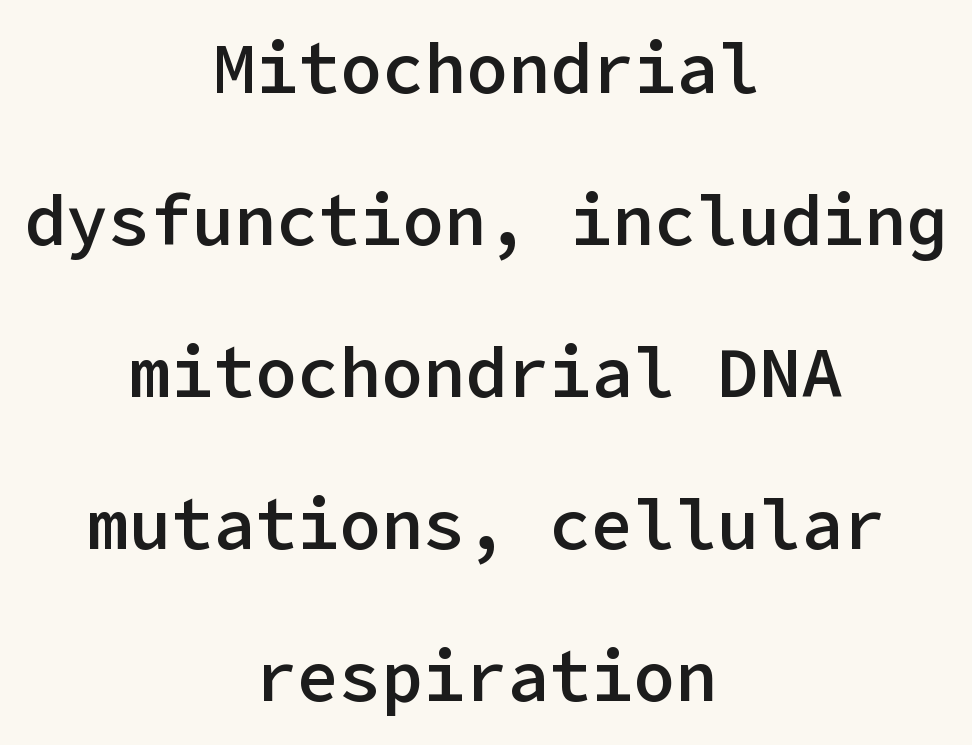
Q: Is the text bold? A: Semi-bold.
Q: Is the text italic (slanted)? A: No, it is upright.
Q: Is the typeface a serif or a sans-serif typeface? A: Sans-serif.
Q: Is the text underlined? A: No.
Q: How is the paragraph aligned? A: Centered.
Q: Is the spacing between letters normal or unusually wide? A: Normal.
Q: Is the spacing between lines tight, normal or loose? A: Loose.
Q: Width (condensed, normal, or wide)? A: Normal.
Q: Stroke contrast? A: Low.
Q: x-height? A: Medium.
